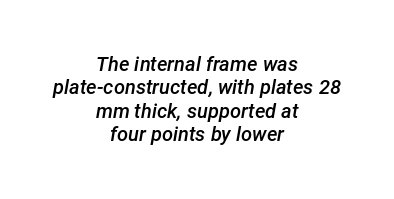
{"italic": "yes", "lean": "right", "slant_degrees": 12, "bold": "semi", "underline": "no", "align": "center", "line_spacing_ratio": 1.17, "letter_spacing": "normal", "letter_spacing_em": 0.0, "glyph_px": 20}
